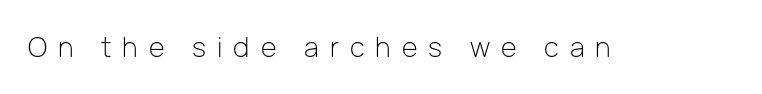
The image shows 27 px text type, upright; set unusually wide letter spacing (+0.41 em), not underlined.
